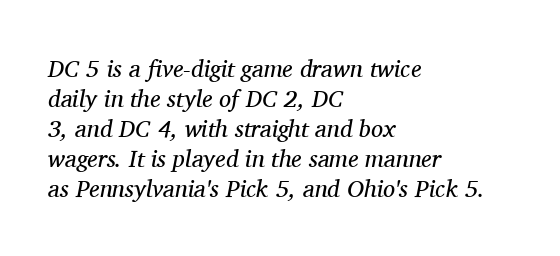
{"italic": "yes", "lean": "right", "slant_degrees": 11, "bold": "no", "underline": "no", "align": "left", "line_spacing": "normal", "line_spacing_ratio": 1.25, "letter_spacing": "normal", "letter_spacing_em": 0.0, "glyph_px": 24}
